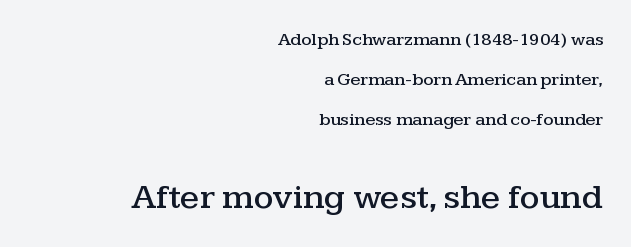
The image shows 35 px wide serif type, upright; set right-aligned, loose line spacing (2.22x), normal letter spacing, not underlined; the second (bottom) block is 1.94x larger; medium stroke contrast and a medium x-height.
